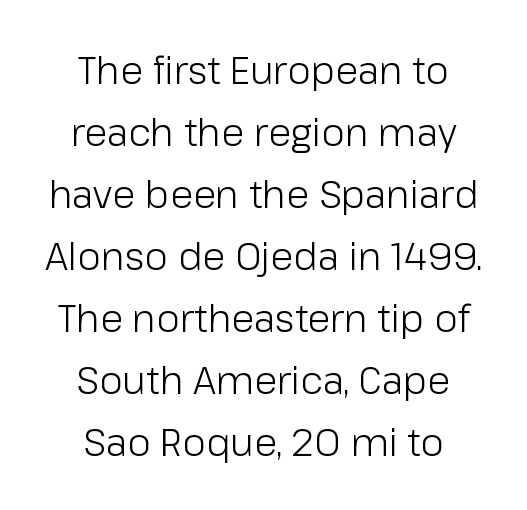
{"serif": "no", "italic": "no", "bold": "no", "weight": "light", "width": "normal", "stroke_contrast": "low", "x_height": "medium", "monospaced": "no", "underline": "no", "align": "center", "line_spacing": "normal", "line_spacing_ratio": 1.63, "letter_spacing": "normal", "letter_spacing_em": 0.0, "glyph_px": 38}
